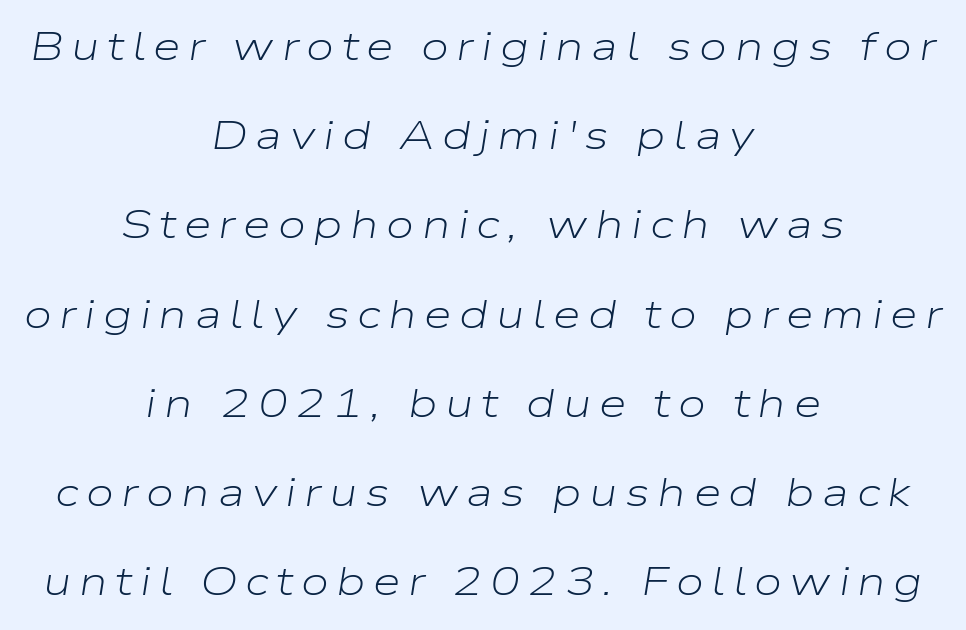
Q: Is the text bold? A: No.
Q: Is the text italic (slanted)? A: Yes, it leans right by about 9 degrees.
Q: Is the text underlined? A: No.
Q: How is the paragraph aligned? A: Centered.
Q: Is the spacing between lines tight, normal or loose? A: Loose.
Q: Width (condensed, normal, or wide)? A: Wide.
Q: Stroke contrast? A: Low.
Q: x-height? A: Medium.
Q: Monospaced? A: No.
